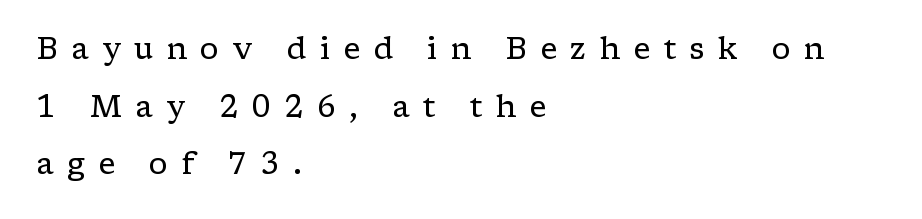
The image shows 30 px regular-weight, wide serif type, upright; set left-aligned, loose line spacing (1.92x), unusually wide letter spacing (+0.44 em), not underlined; low stroke contrast and a medium x-height.
